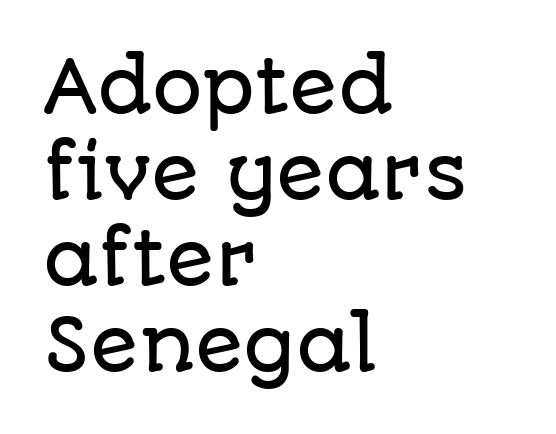
To sum up the face: it is a sans, with no serifs. The foot of each line stays bare and open. Characters remain perfectly vertical along every line. Every row of glyphs begins at an identical x-position on the left. Tracking value appears to be zero — textbook default spacing. Proportional: the letters do not fall into vertical columns.
